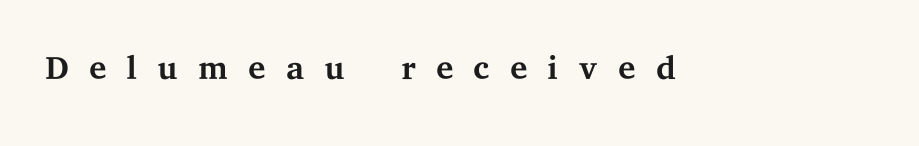
The image shows 49 px regular-weight, wide serif type, upright; set unusually wide letter spacing (+0.39 em), not underlined; medium stroke contrast and a medium x-height.
